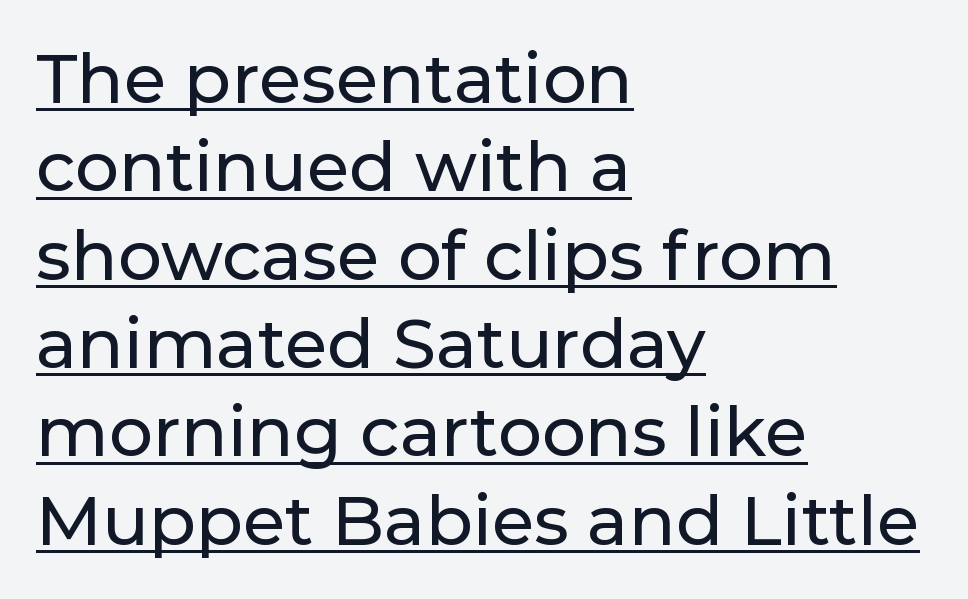
Q: Is the text italic (slanted)? A: No, it is upright.
Q: Is the typeface a serif or a sans-serif typeface? A: Sans-serif.
Q: Is the text underlined? A: Yes.
Q: How is the paragraph aligned? A: Left-aligned.
Q: Is the spacing between letters normal or unusually wide? A: Normal.
Q: Is the spacing between lines tight, normal or loose? A: Normal.
Q: Width (condensed, normal, or wide)? A: Normal.
Q: Stroke contrast? A: Low.
Q: x-height? A: Medium.
Q: Monospaced? A: No.
